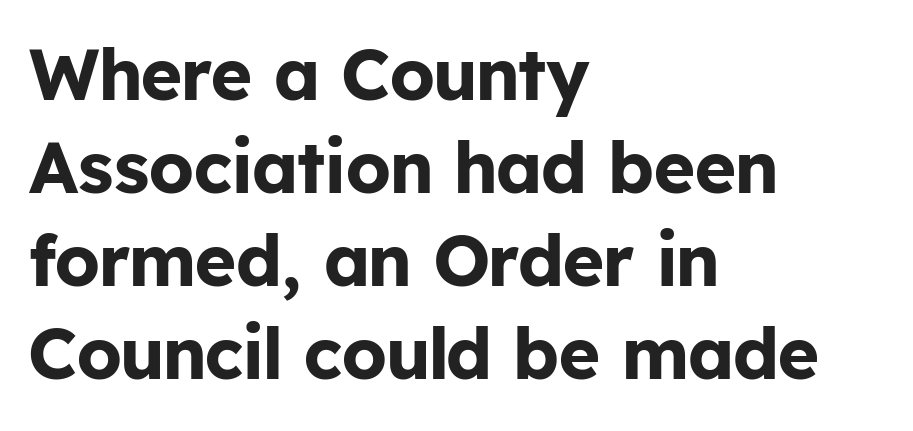
Q: Is the text bold? A: Yes.
Q: Is the text italic (slanted)? A: No, it is upright.
Q: Is the typeface a serif or a sans-serif typeface? A: Sans-serif.
Q: Is the text underlined? A: No.
Q: How is the paragraph aligned? A: Left-aligned.
Q: Is the spacing between letters normal or unusually wide? A: Normal.
Q: Is the spacing between lines tight, normal or loose? A: Normal.
Q: Width (condensed, normal, or wide)? A: Normal.
Q: Stroke contrast? A: Low.
Q: x-height? A: Medium.
Q: Monospaced? A: No.
